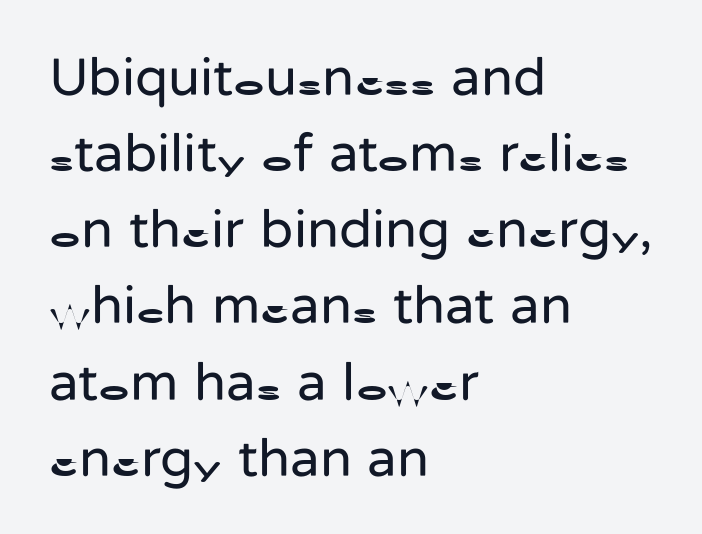
No word sits above an underline. This rendering uses left alignment, leaving the right contour irregular. These lines sit exactly where default settings would place them. Rendered with straight, roman letterforms.
